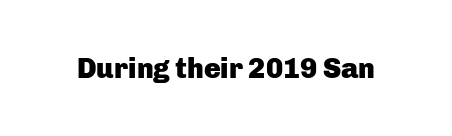
{"serif": "no", "italic": "no", "bold": "yes", "weight": "heavy", "width": "normal", "stroke_contrast": "low", "x_height": "medium", "monospaced": "no", "underline": "no", "letter_spacing": "normal", "letter_spacing_em": 0.0, "glyph_px": 28}
